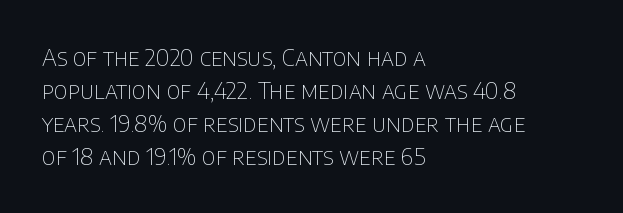
{"italic": "no", "bold": "no", "underline": "no", "align": "left", "line_spacing": "normal", "line_spacing_ratio": 1.43, "letter_spacing": "normal", "letter_spacing_em": 0.0, "glyph_px": 23}
